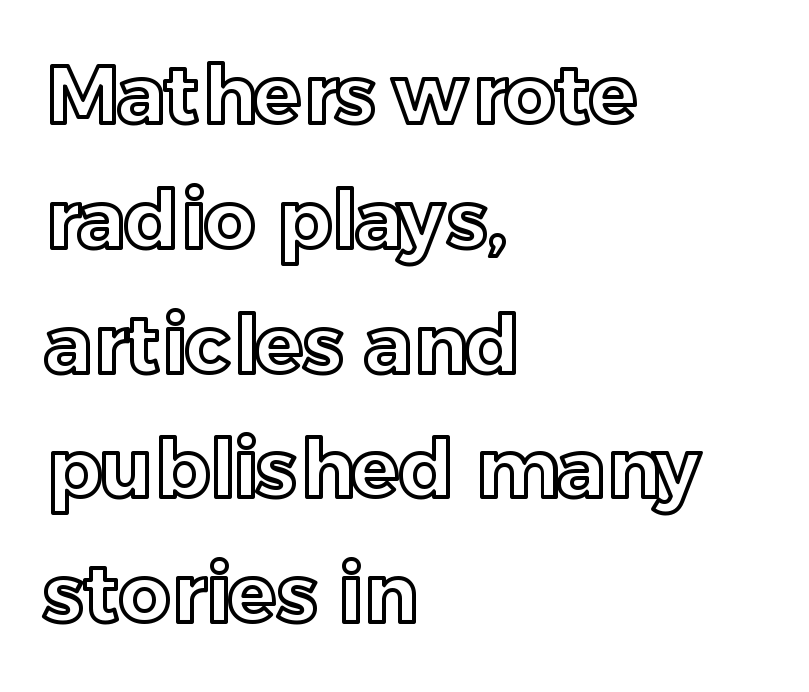
{"italic": "no", "width": "normal", "x_height": "medium", "monospaced": "no", "underline": "no", "align": "left", "line_spacing": "normal", "line_spacing_ratio": 1.56, "letter_spacing": "normal", "letter_spacing_em": 0.0, "glyph_px": 80}
